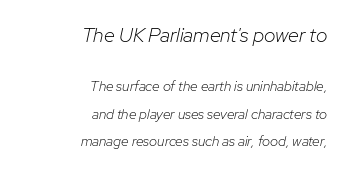
Short and long lines alike share a common ending point at right. A clean baseline with only descenders dipping below it. You can tell it's italic because the verticals aren't actually vertical. Weight: in the light-to-regular range. The letterforms sit shoulder to shoulder at normal distance. Summary of vertical rhythm: relaxed, with wide interline spacing.
